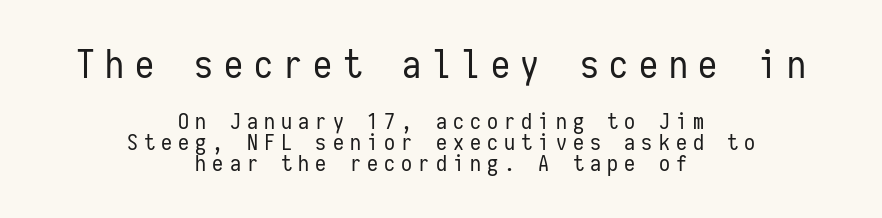
Q: Is the text bold? A: No.
Q: Is the text italic (slanted)? A: No, it is upright.
Q: Is the typeface a serif or a sans-serif typeface? A: Sans-serif.
Q: Is the text underlined? A: No.
Q: How is the paragraph aligned? A: Centered.
Q: Is the spacing between letters normal or unusually wide? A: Unusually wide.
Q: Is the spacing between lines tight, normal or loose? A: Tight.
Q: Which block of text is set in a larger size, the first (top) or the second (bottom)? A: The first (top) one.
Q: Width (condensed, normal, or wide)? A: Condensed.
Q: Stroke contrast? A: Low.
Q: x-height? A: Medium.
Q: Monospaced? A: Yes.
